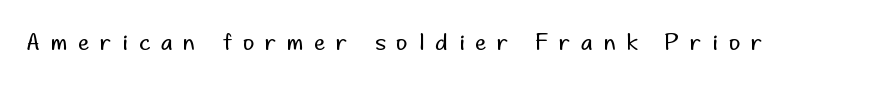
Q: Is the text bold? A: No.
Q: Is the text italic (slanted)? A: No, it is upright.
Q: Is the text underlined? A: No.
Q: Is the spacing between letters normal or unusually wide? A: Unusually wide.
